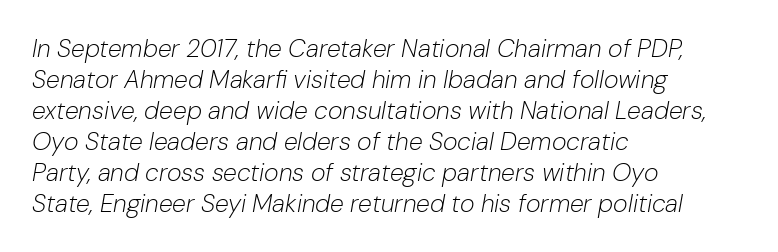
No heavy texture on the line: the type isn't bold. Slant detected: the letters are inclined. Caption: multi-line text, flush left, ragged right. Quick note: underline off. Letter spacing: default.
